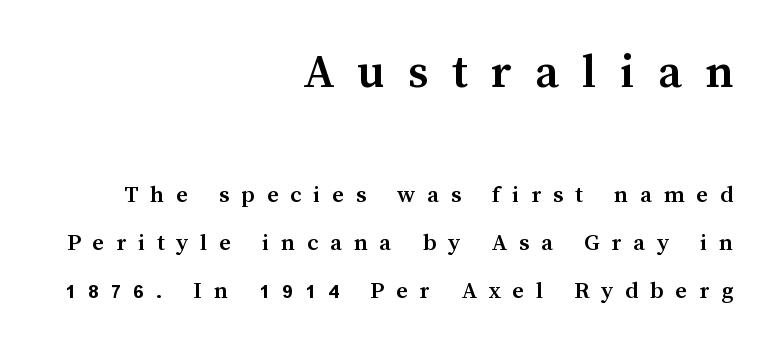
The image shows 50 px semibold type, upright; set right-aligned, loose line spacing (1.91x), unusually wide letter spacing (+0.47 em), not underlined; the first (top) block is 2.0x larger; medium stroke contrast and a medium x-height.
